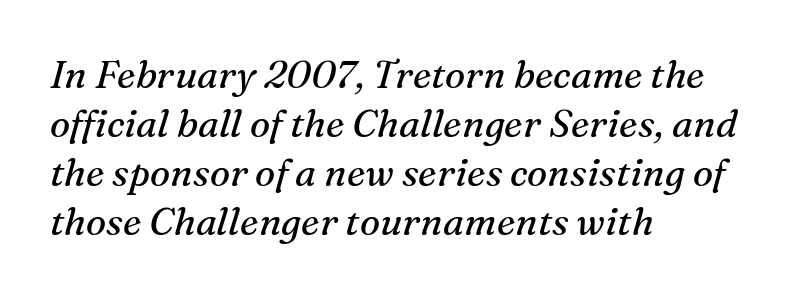
Q: Is the text bold? A: No.
Q: Is the text italic (slanted)? A: Yes, it leans right by about 16 degrees.
Q: Is the typeface a serif or a sans-serif typeface? A: Serif.
Q: Is the text underlined? A: No.
Q: How is the paragraph aligned? A: Left-aligned.
Q: Is the spacing between letters normal or unusually wide? A: Normal.
Q: Is the spacing between lines tight, normal or loose? A: Normal.
Q: Width (condensed, normal, or wide)? A: Normal.
Q: Stroke contrast? A: Medium.
Q: x-height? A: Medium.
Q: Monospaced? A: No.
